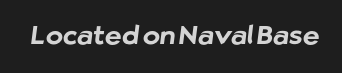
{"bold": "yes", "underline": "no", "letter_spacing": "normal", "letter_spacing_em": 0.0, "glyph_px": 26}
